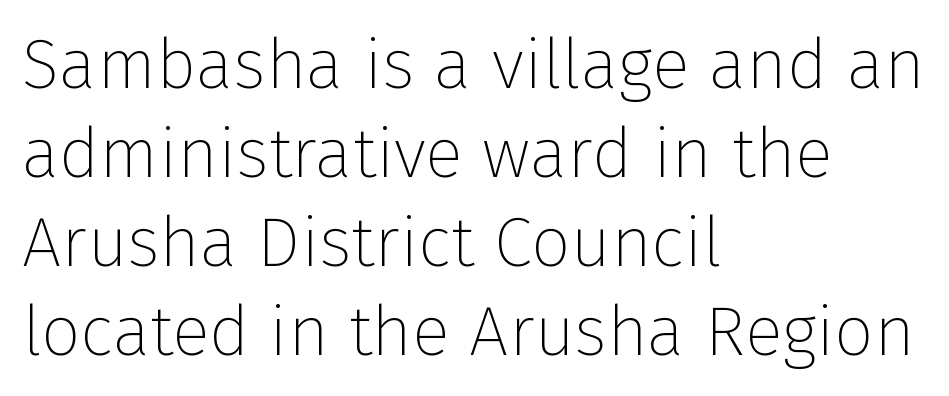
Q: Is the text bold? A: No.
Q: Is the text italic (slanted)? A: No, it is upright.
Q: Is the typeface a serif or a sans-serif typeface? A: Sans-serif.
Q: Is the text underlined? A: No.
Q: How is the paragraph aligned? A: Left-aligned.
Q: Is the spacing between letters normal or unusually wide? A: Normal.
Q: Is the spacing between lines tight, normal or loose? A: Normal.
Q: Width (condensed, normal, or wide)? A: Normal.
Q: Stroke contrast? A: Low.
Q: x-height? A: Medium.
Q: Monospaced? A: No.
